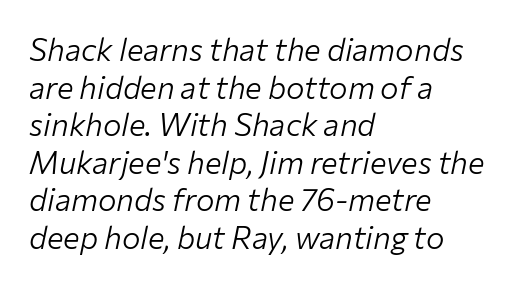
Q: Is the text bold? A: No.
Q: Is the text italic (slanted)? A: Yes, it leans right by about 12 degrees.
Q: Is the text underlined? A: No.
Q: How is the paragraph aligned? A: Left-aligned.
Q: Is the spacing between letters normal or unusually wide? A: Normal.
Q: Width (condensed, normal, or wide)? A: Normal.
Q: Stroke contrast? A: Low.
Q: x-height? A: Medium.
Q: Monospaced? A: No.
